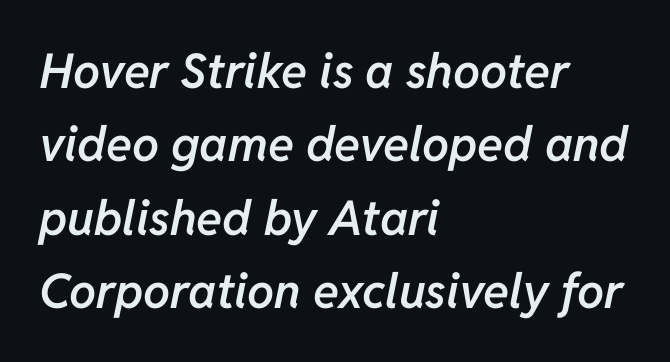
Q: Is the text bold? A: Semi-bold.
Q: Is the text italic (slanted)? A: Yes, it leans right by about 11 degrees.
Q: Is the text underlined? A: No.
Q: How is the paragraph aligned? A: Left-aligned.
Q: Is the spacing between letters normal or unusually wide? A: Normal.
Q: Is the spacing between lines tight, normal or loose? A: Normal.
Q: Width (condensed, normal, or wide)? A: Normal.
Q: Stroke contrast? A: Low.
Q: x-height? A: Medium.
Q: Monospaced? A: No.
